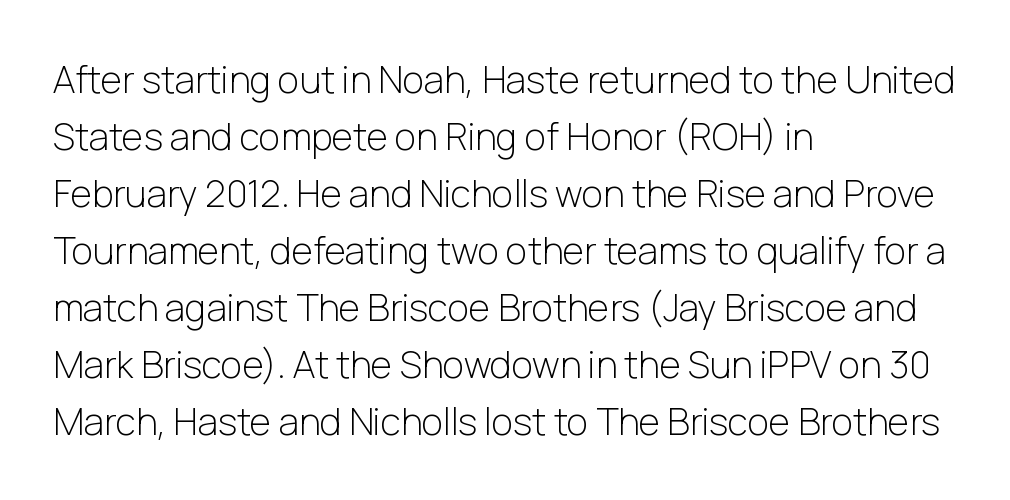
The image shows 37 px light sans-serif type, upright; set left-aligned, normal line spacing (1.54x), normal letter spacing, not underlined; low stroke contrast and a medium x-height.
